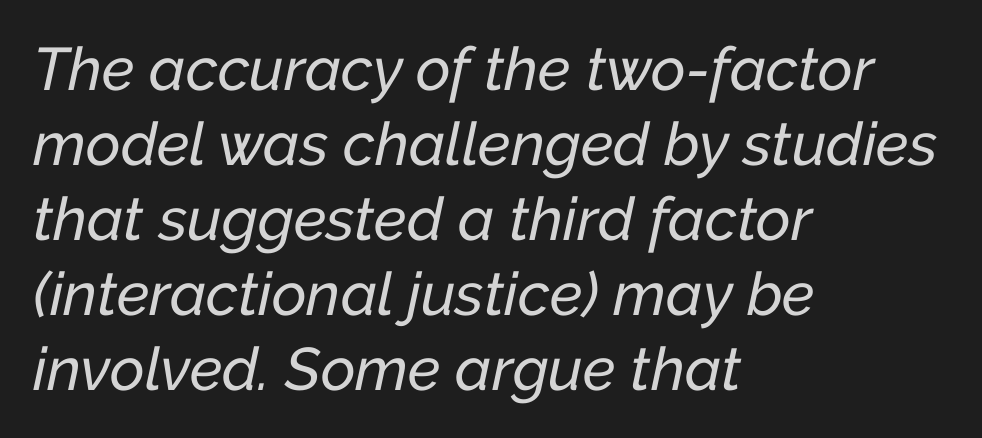
Q: Is the text italic (slanted)? A: Yes, it leans right by about 12 degrees.
Q: Is the text underlined? A: No.
Q: How is the paragraph aligned? A: Left-aligned.
Q: Is the spacing between letters normal or unusually wide? A: Normal.
Q: Is the spacing between lines tight, normal or loose? A: Normal.
Q: Width (condensed, normal, or wide)? A: Normal.
Q: Stroke contrast? A: Low.
Q: x-height? A: Medium.
Q: Monospaced? A: No.
